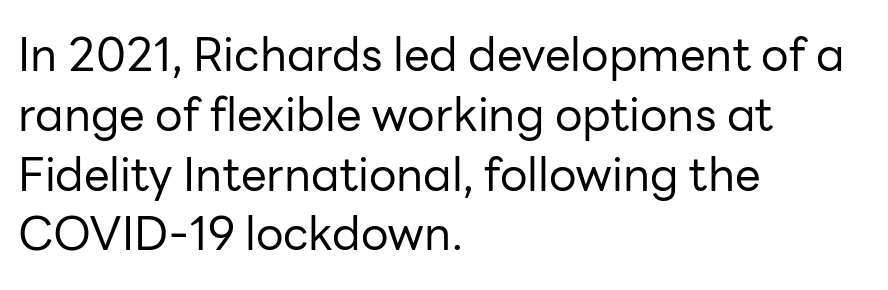
Letters rest on an invisible, unmarked baseline. A typesetter would call this proportional, since set widths differ per character. This rendering uses left alignment, leaving the right contour irregular. No extra ink here — the face is not bold.
